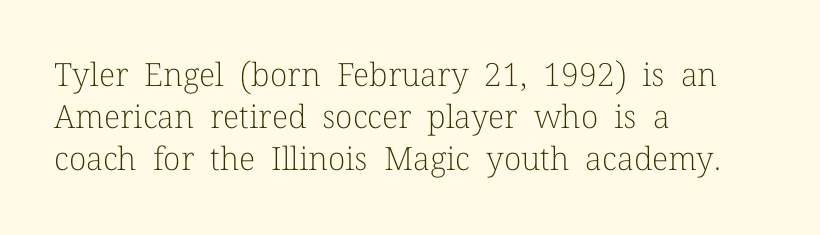
{"serif": "yes", "italic": "no", "bold": "no", "weight": "light", "width": "normal", "stroke_contrast": "low", "x_height": "medium", "monospaced": "no", "underline": "no", "align": "left", "line_spacing": "normal", "line_spacing_ratio": 1.32, "letter_spacing": "normal", "letter_spacing_em": 0.0, "glyph_px": 32}
